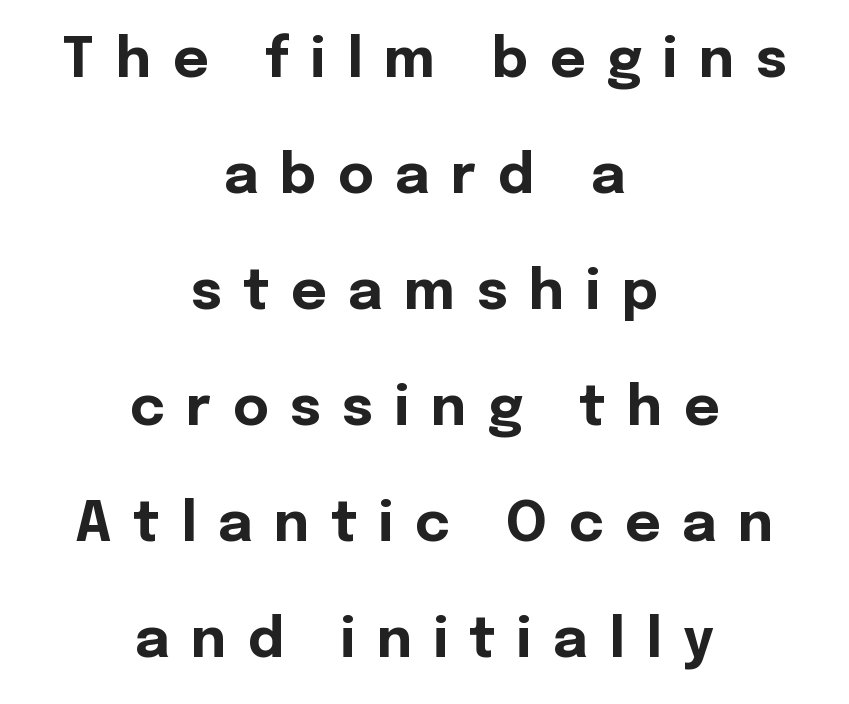
Q: Is the text bold? A: Yes.
Q: Is the text italic (slanted)? A: No, it is upright.
Q: Is the typeface a serif or a sans-serif typeface? A: Sans-serif.
Q: Is the text underlined? A: No.
Q: How is the paragraph aligned? A: Centered.
Q: Is the spacing between letters normal or unusually wide? A: Unusually wide.
Q: Is the spacing between lines tight, normal or loose? A: Loose.
Q: Width (condensed, normal, or wide)? A: Normal.
Q: x-height? A: Medium.
Q: Monospaced? A: No.
